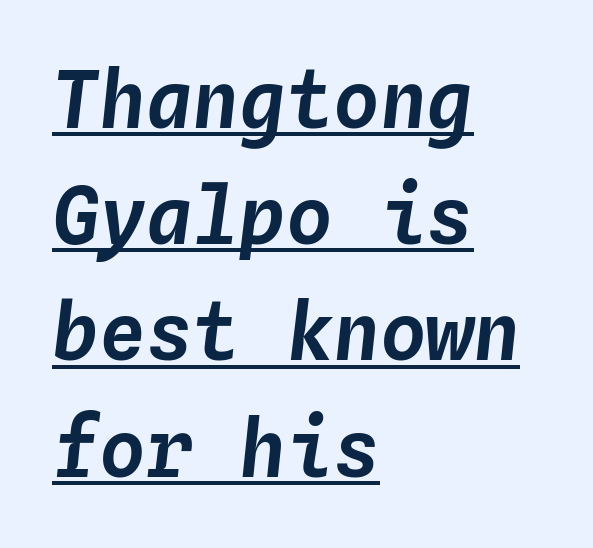
{"italic": "yes", "lean": "right", "slant_degrees": 4, "width": "normal", "stroke_contrast": "low", "x_height": "medium", "monospaced": "yes", "underline": "yes", "align": "left", "line_spacing": "normal", "line_spacing_ratio": 1.49, "letter_spacing": "normal", "letter_spacing_em": 0.0, "glyph_px": 78}
